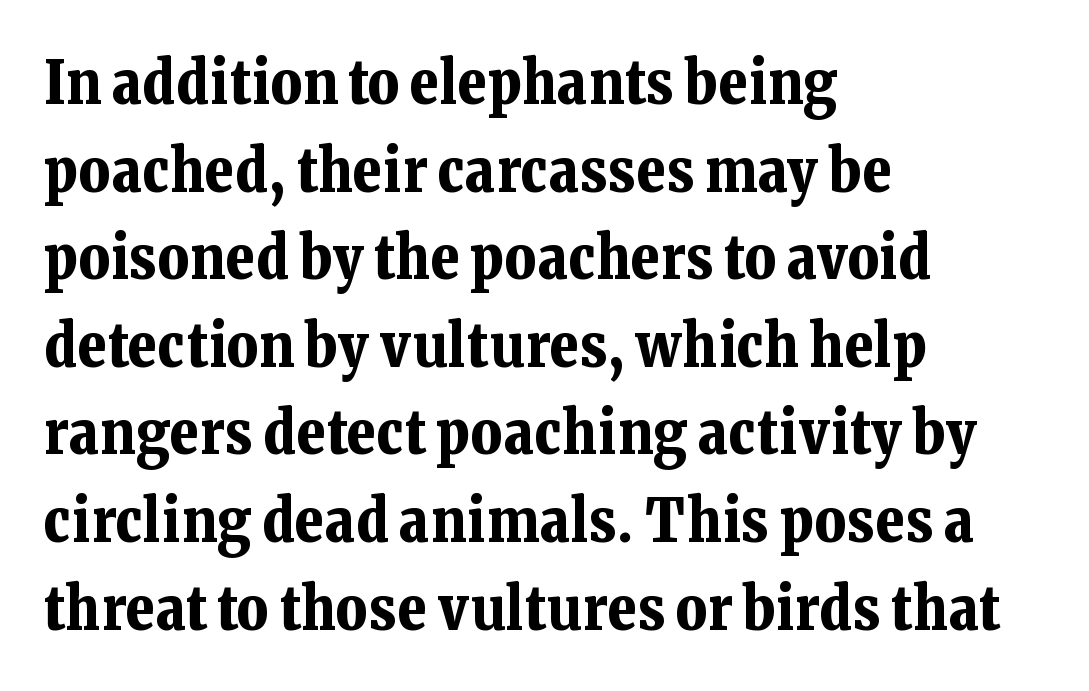
A classic flush-left, rag-right setting is used for this passage. The axis of the letterforms is exactly vertical. No word sits above an underline. Each letter keeps its own natural width here, so spacing adapts to shape. The gaps between neighbouring characters are ordinary and unremarkable. Check where the strokes stop: tiny serifs finish them off.
